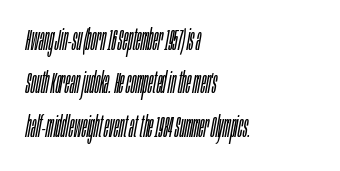
Compared with ordinary roman type, these characters are visibly tilted. The rendering uses natural spacing where letterforms have individual widths. Reading down the column, the eye jumps a familiar distance to each next line. The font is comparable to plain body text, perhaps lighter.
